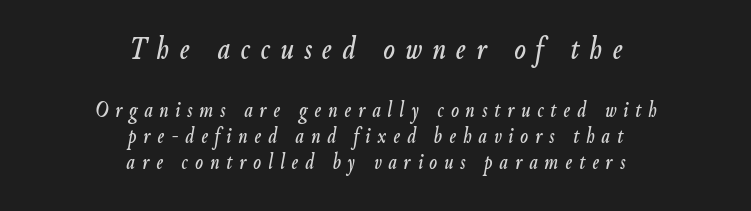
The image shows 34 px condensed type, italic (leaning right); set centered, tight line spacing (1.14x), unusually wide letter spacing (+0.3 em), not underlined; the first (top) block is 1.48x larger; low stroke contrast and a small x-height.
